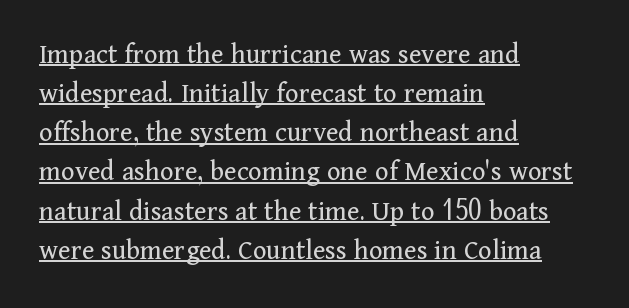
{"serif": "yes", "italic": "no", "bold": "no", "weight": "regular", "width": "normal", "stroke_contrast": "medium", "x_height": "medium", "monospaced": "no", "underline": "yes", "align": "left", "line_spacing": "normal", "line_spacing_ratio": 1.35, "letter_spacing": "normal", "letter_spacing_em": 0.0, "glyph_px": 29}
